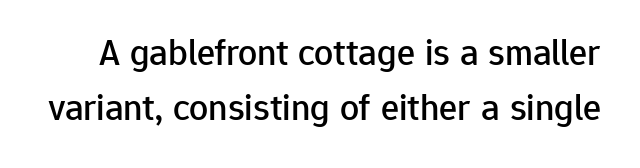
The image shows 38 px sans-serif type, upright; set normal line spacing (1.45x), normal letter spacing, not underlined; low stroke contrast and a medium x-height.
